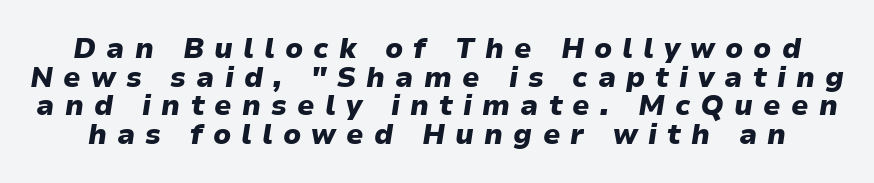
The image shows 28 px heavy type, italic (leaning right); set tight line spacing (1.02x), unusually wide letter spacing (+0.36 em), not underlined; low stroke contrast and a medium x-height.
